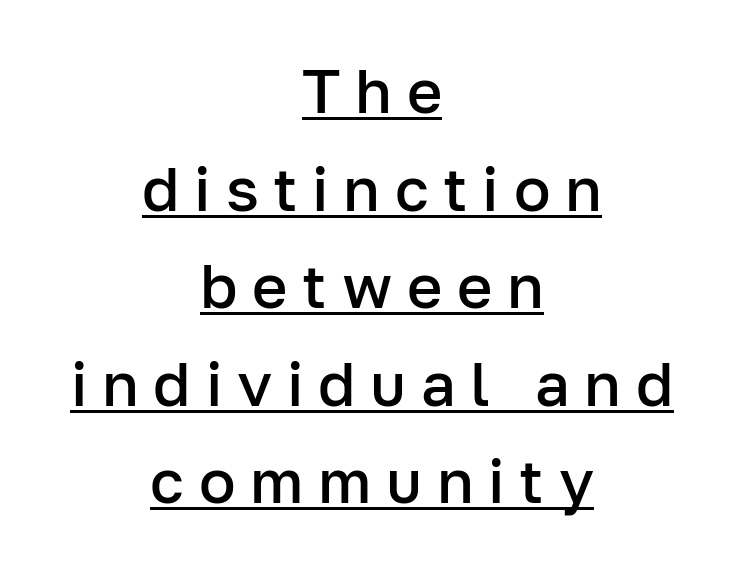
{"serif": "no", "italic": "no", "bold": "semi", "weight": "semibold", "width": "normal", "stroke_contrast": "low", "x_height": "medium", "monospaced": "no", "underline": "yes", "align": "center", "line_spacing": "normal", "line_spacing_ratio": 1.6, "letter_spacing": "wide", "letter_spacing_em": 0.24, "glyph_px": 61}
